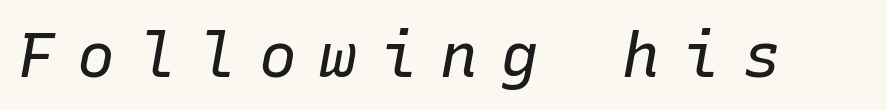
{"italic": "yes", "lean": "right", "slant_degrees": 10, "bold": "no", "weight": "regular", "width": "normal", "stroke_contrast": "low", "x_height": "medium", "monospaced": "yes", "underline": "no", "letter_spacing": "wide", "letter_spacing_em": 0.36, "glyph_px": 63}
